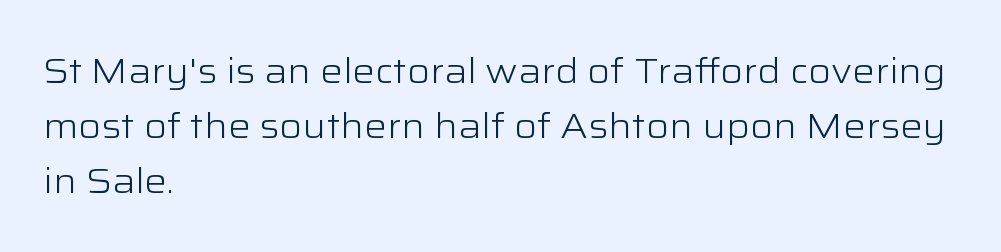
Q: Is the text bold? A: No.
Q: Is the text italic (slanted)? A: No, it is upright.
Q: Is the typeface a serif or a sans-serif typeface? A: Sans-serif.
Q: Is the text underlined? A: No.
Q: How is the paragraph aligned? A: Left-aligned.
Q: Is the spacing between letters normal or unusually wide? A: Normal.
Q: Is the spacing between lines tight, normal or loose? A: Normal.
Q: Width (condensed, normal, or wide)? A: Wide.
Q: Stroke contrast? A: Low.
Q: x-height? A: Medium.
Q: Monospaced? A: No.
